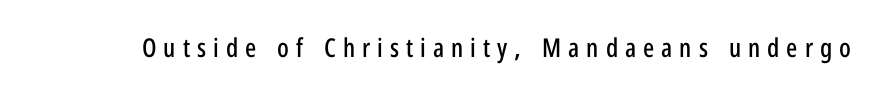
The image shows 26 px text type, upright; set unusually wide letter spacing (+0.27 em), not underlined.
